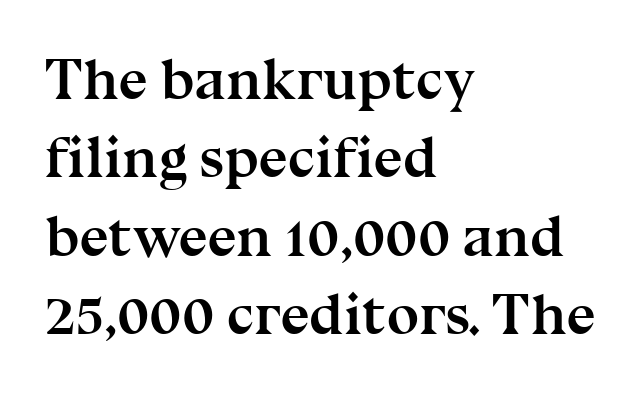
{"serif": "yes", "italic": "no", "bold": "yes", "weight": "semibold", "width": "normal", "stroke_contrast": "medium", "x_height": "medium", "monospaced": "no", "underline": "no", "align": "left", "line_spacing": "normal", "line_spacing_ratio": 1.35, "letter_spacing": "normal", "letter_spacing_em": 0.0, "glyph_px": 58}
